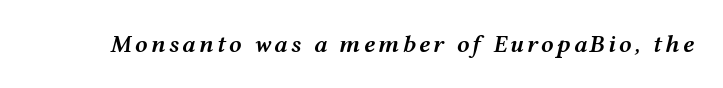
{"italic": "yes", "lean": "right", "slant_degrees": 12, "bold": "semi", "underline": "no", "glyph_px": 25}
